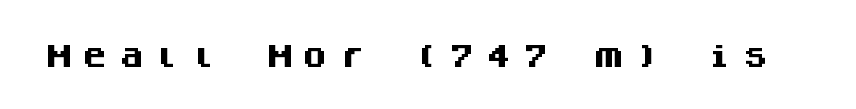
{"italic": "no", "bold": "yes", "underline": "no", "letter_spacing": "wide", "letter_spacing_em": 0.47, "glyph_px": 25}
